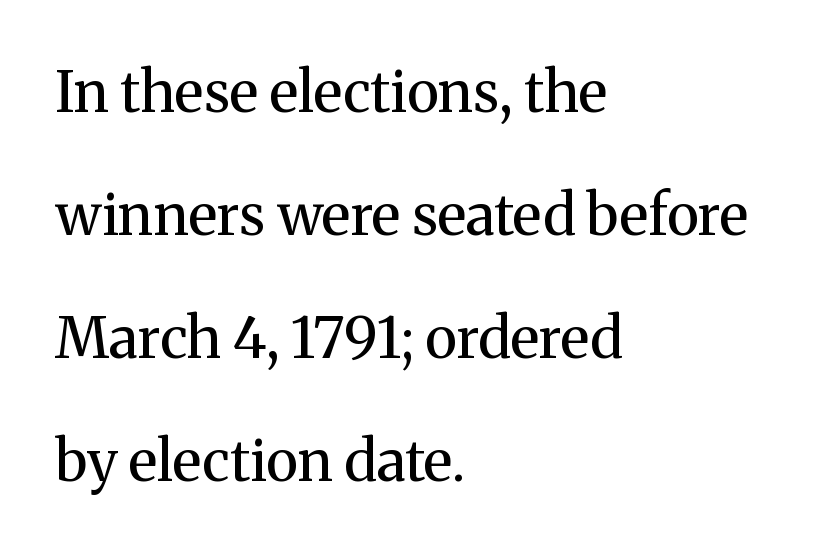
The image shows 57 px regular-weight serif type, upright; set left-aligned, loose line spacing (2.16x), normal letter spacing, not underlined; medium stroke contrast and a medium x-height.
